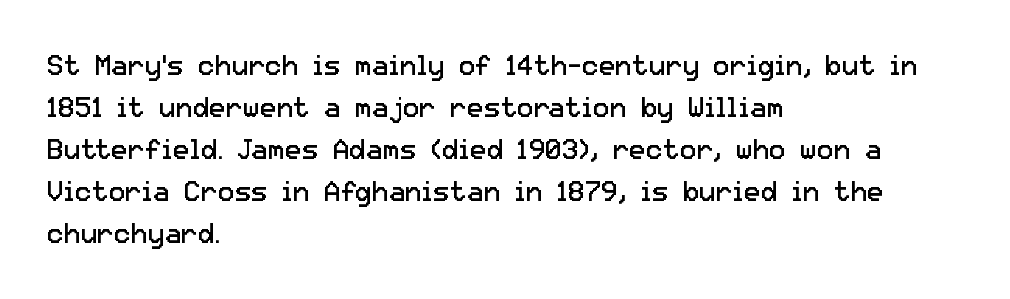
The image shows 28 px regular-weight sans-serif type, upright; set left-aligned, normal line spacing (1.5x), normal letter spacing, not underlined; low stroke contrast and a medium x-height.
